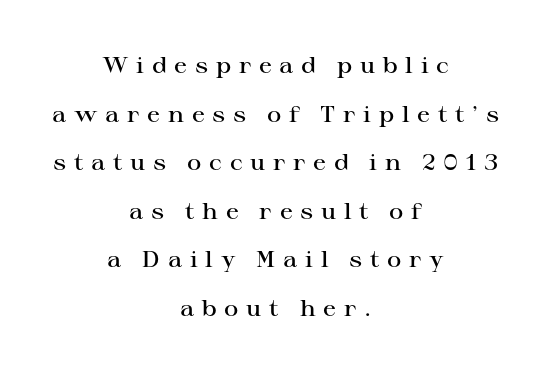
The image shows 22 px text type, upright; set centered, loose line spacing (2.21x), unusually wide letter spacing (+0.35 em), not underlined.
